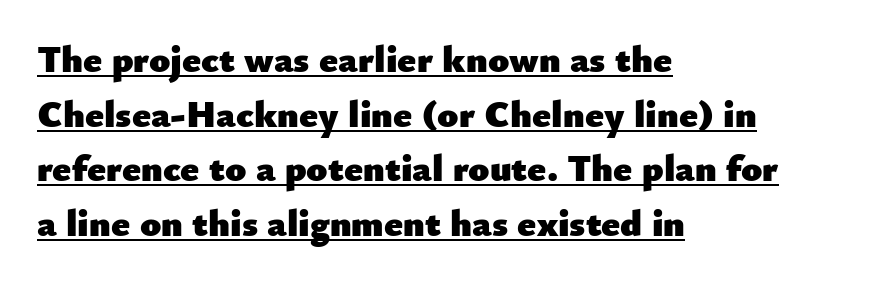
The image shows 38 px heavy sans-serif type, upright; set left-aligned, normal line spacing (1.44x), normal letter spacing, underlined; low stroke contrast and a small x-height.
